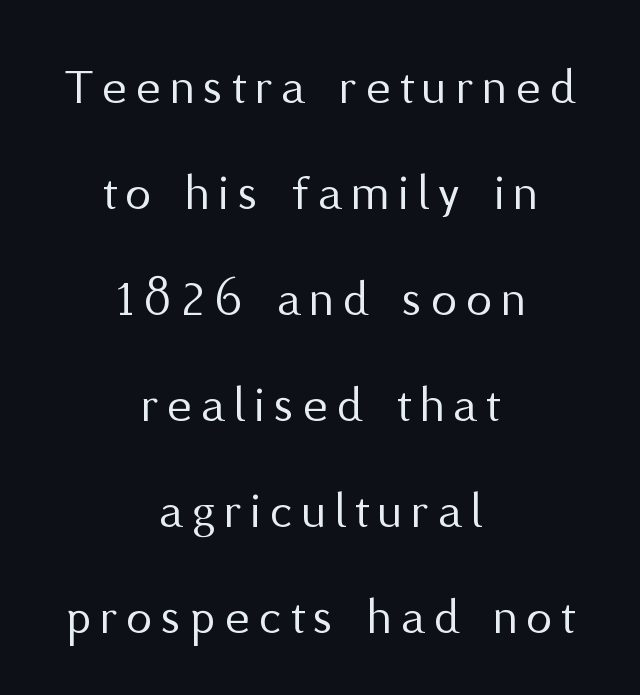
Each new line begins a long way beneath the previous one. The lettering stays uniformly vertical, giving the passage a roman look. The strokes carry an ordinary text weight at most. The string is rendered with underlining switched off.
